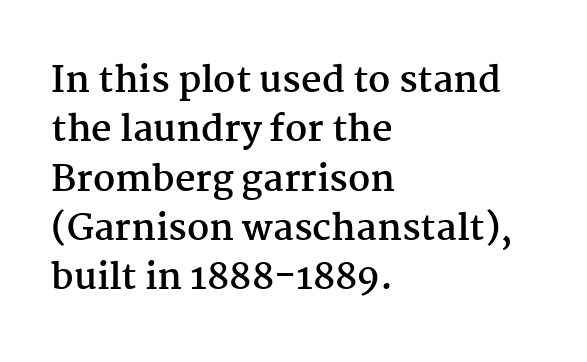
Every row of glyphs begins at an identical x-position on the left. Is the letter spacing exaggerated? No — it looks like the ordinary default. Typographically, this falls in the serif category. Think of a printed novel: that variable character pitch is what you see here. The block of text has a typical density, with ordinary space between rows.
